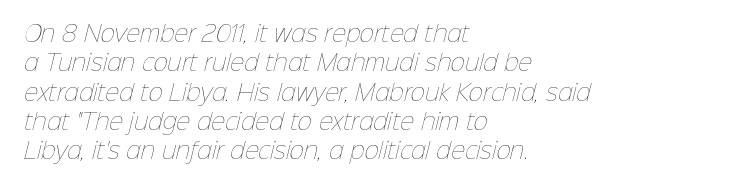
Caption: face not bold, strokes unweighted. How are the letters spaced? Ordinarily, with no added tracking. Summary of vertical rhythm: regular, with standard interline spacing. Plain, unruled lines of type. The paragraph has a hard left edge and a soft right edge.
